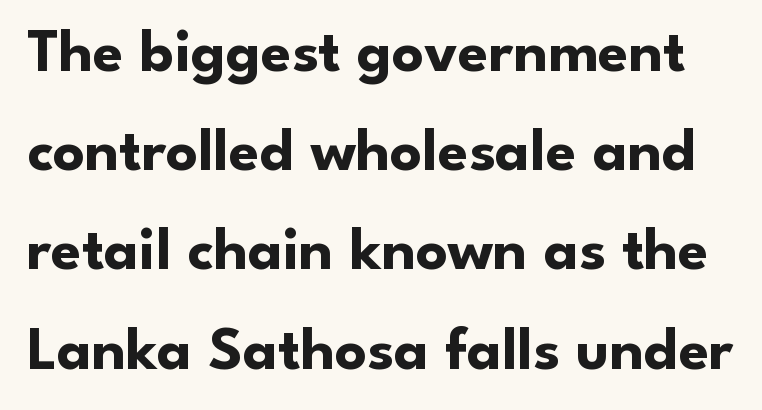
The image shows 62 px bold sans-serif type, upright; set normal line spacing (1.6x), normal letter spacing, not underlined; low stroke contrast and a small x-height.
